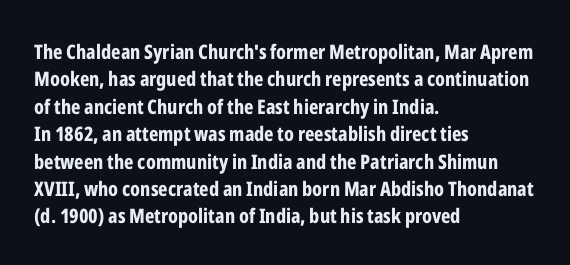
The image shows 20 px bold type, upright; set left-aligned, normal line spacing (1.37x), normal letter spacing, not underlined.
